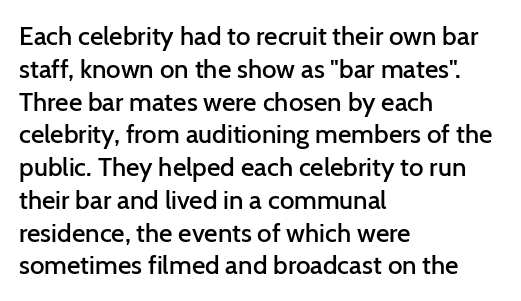
Typesetter's note: demi weight, one step under bold. Casual observation: everything's shoved over to the left. Words float on clear page, feet unadorned. The type sits square on the baseline with zero lean. Evenly set lines give the paragraph a standard silhouette. No extra tracking has been applied to these lines.
